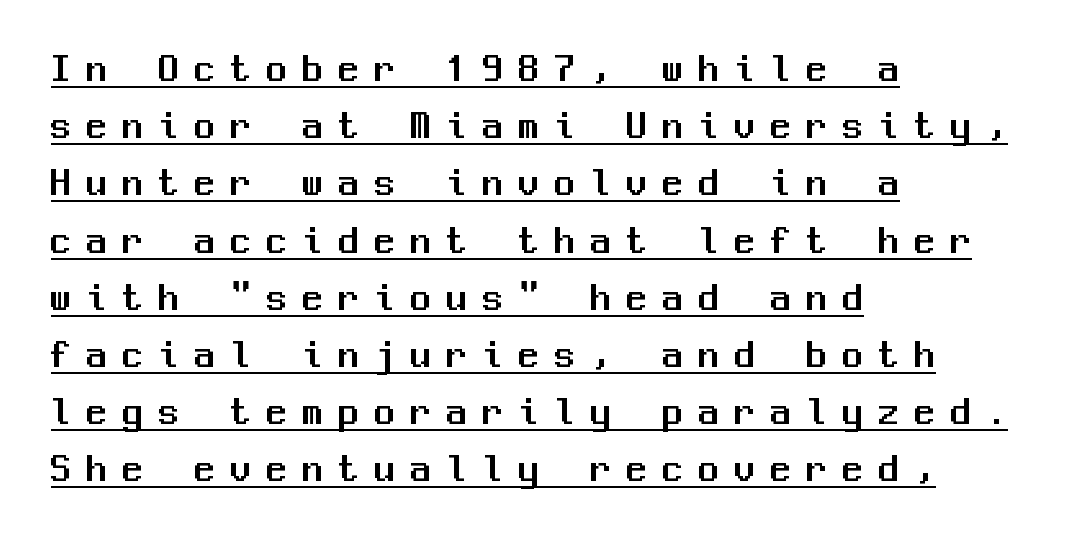
The text was rendered using a sans face with plain stroke endings. The face used here is monospaced, like something from a code editor. In terms of posture, this sample is upright. The letterforms stand isolated, each surrounded by extra space. Evenly set lines give the paragraph a standard silhouette. The lines are quadded left.
